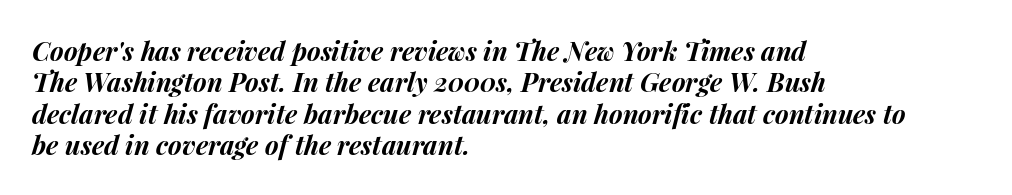
The image shows 26 px bold type, italic (leaning right); set left-aligned, line spacing 1.21x, normal letter spacing, not underlined.
